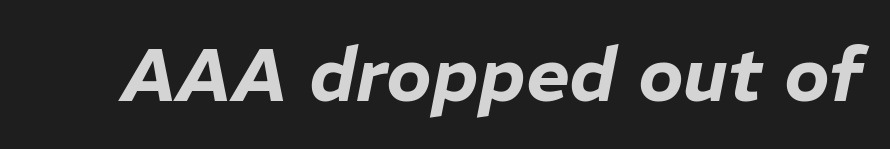
{"italic": "yes", "lean": "right", "slant_degrees": 11, "width": "normal", "stroke_contrast": "low", "x_height": "medium", "monospaced": "no", "underline": "no", "letter_spacing": "normal", "letter_spacing_em": 0.0, "glyph_px": 75}
